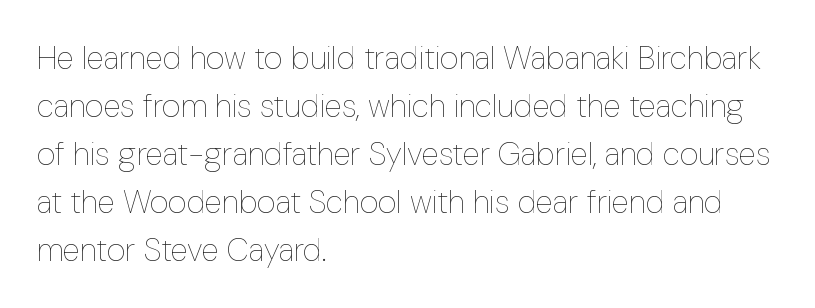
{"italic": "no", "bold": "no", "weight": "thin", "width": "condensed", "stroke_contrast": "low", "x_height": "medium", "monospaced": "no", "underline": "no", "align": "left", "line_spacing": "normal", "line_spacing_ratio": 1.5, "letter_spacing": "normal", "letter_spacing_em": 0.0, "glyph_px": 32}
